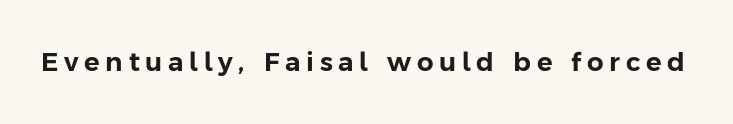
Q: Is the text italic (slanted)? A: No, it is upright.
Q: Is the text underlined? A: No.
Q: Is the spacing between letters normal or unusually wide? A: Unusually wide.
